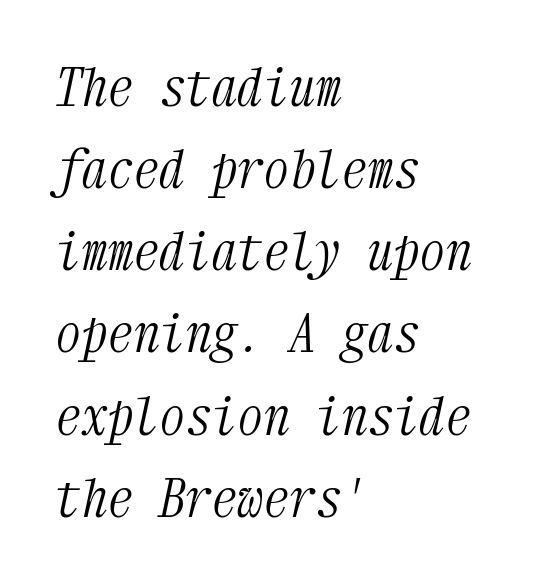
The image shows 52 px light, condensed serif type, italic (leaning right), monospaced; set left-aligned, normal line spacing (1.58x), normal letter spacing, not underlined; medium stroke contrast and a medium x-height.
